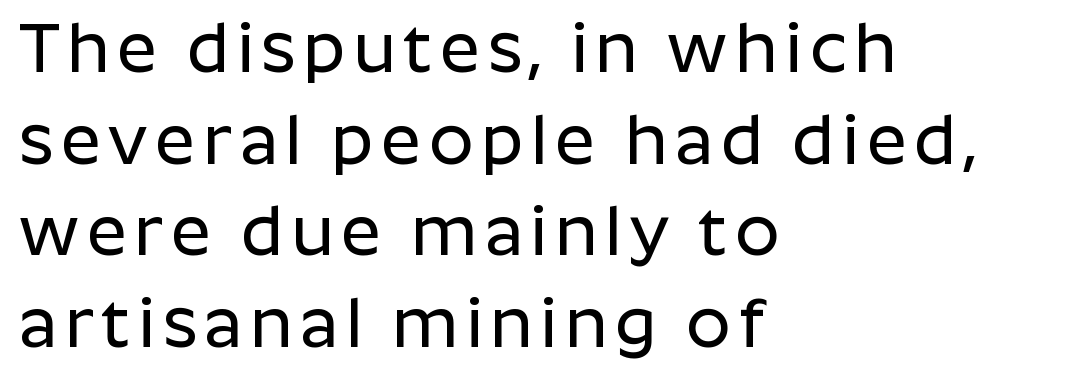
Q: Is the text italic (slanted)? A: No, it is upright.
Q: Is the typeface a serif or a sans-serif typeface? A: Sans-serif.
Q: Is the text underlined? A: No.
Q: How is the paragraph aligned? A: Left-aligned.
Q: Is the spacing between lines tight, normal or loose? A: Normal.
Q: Width (condensed, normal, or wide)? A: Normal.
Q: Stroke contrast? A: Low.
Q: x-height? A: Medium.
Q: Monospaced? A: No.
